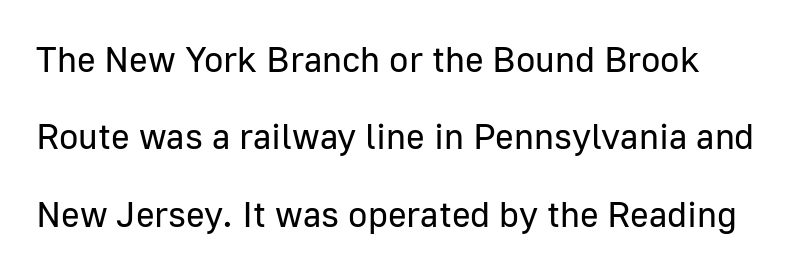
Q: Is the text bold? A: No.
Q: Is the text italic (slanted)? A: No, it is upright.
Q: Is the typeface a serif or a sans-serif typeface? A: Sans-serif.
Q: Is the text underlined? A: No.
Q: Is the spacing between letters normal or unusually wide? A: Normal.
Q: Is the spacing between lines tight, normal or loose? A: Loose.
Q: Width (condensed, normal, or wide)? A: Normal.
Q: Stroke contrast? A: Low.
Q: x-height? A: Medium.
Q: Monospaced? A: No.
